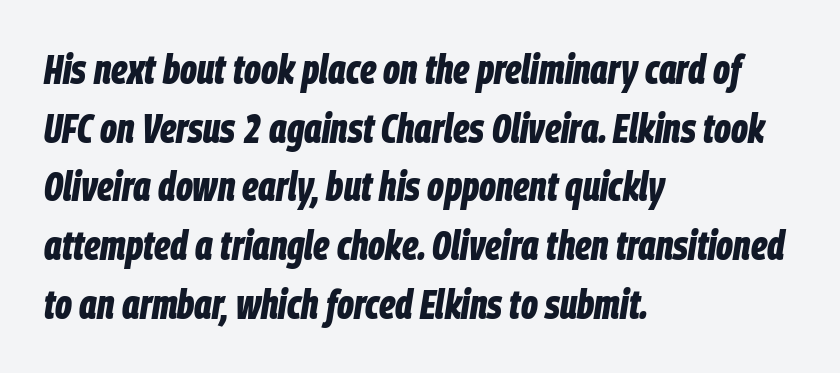
Q: Is the text bold? A: Yes.
Q: Is the text italic (slanted)? A: Yes, it leans right by about 9 degrees.
Q: Is the text underlined? A: No.
Q: How is the paragraph aligned? A: Left-aligned.
Q: Is the spacing between letters normal or unusually wide? A: Normal.
Q: Is the spacing between lines tight, normal or loose? A: Normal.
Q: Width (condensed, normal, or wide)? A: Condensed.
Q: Stroke contrast? A: Low.
Q: x-height? A: Large.
Q: Monospaced? A: No.
